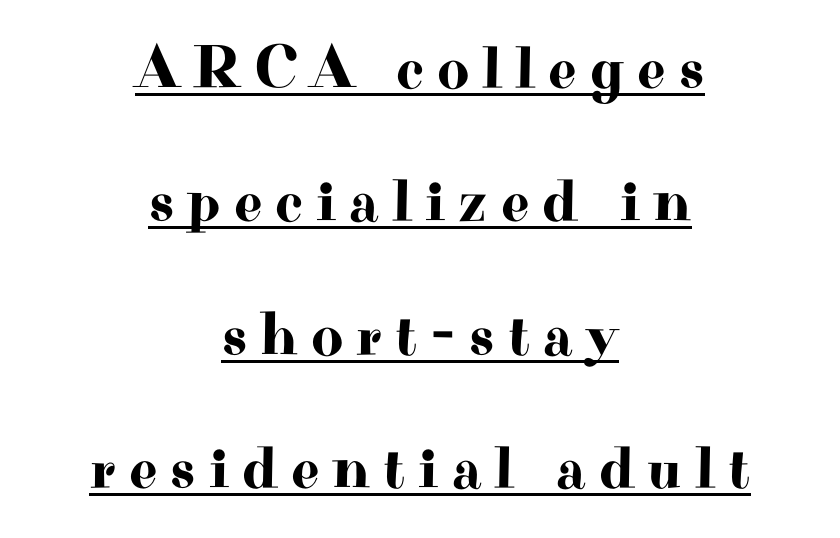
Q: Is the text italic (slanted)? A: No, it is upright.
Q: Is the typeface a serif or a sans-serif typeface? A: Serif.
Q: Is the text underlined? A: Yes.
Q: How is the paragraph aligned? A: Centered.
Q: Is the spacing between letters normal or unusually wide? A: Unusually wide.
Q: Is the spacing between lines tight, normal or loose? A: Loose.
Q: Width (condensed, normal, or wide)? A: Wide.
Q: Stroke contrast? A: High.
Q: x-height? A: Small.
Q: Monospaced? A: No.
